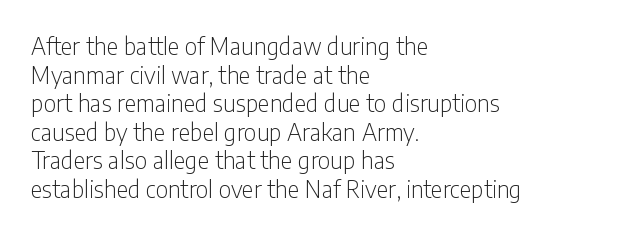
The image shows 23 px text type, upright; set left-aligned, line spacing 1.24x, normal letter spacing, not underlined.
